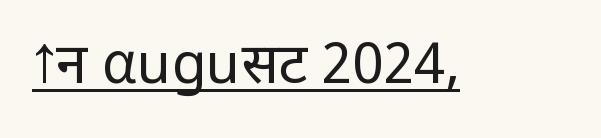
{"serif": "no", "italic": "no", "bold": "no", "weight": "regular", "width": "normal", "stroke_contrast": "low", "x_height": "medium", "monospaced": "no", "underline": "yes", "letter_spacing": "normal", "letter_spacing_em": 0.0, "glyph_px": 56}
